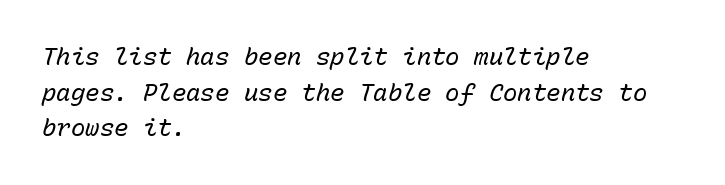
{"italic": "yes", "lean": "right", "slant_degrees": 15, "bold": "no", "underline": "no", "align": "left", "line_spacing": "normal", "line_spacing_ratio": 1.48, "letter_spacing": "normal", "letter_spacing_em": 0.0, "glyph_px": 24}
